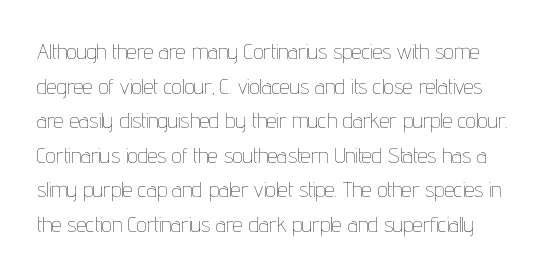
{"italic": "no", "bold": "no", "underline": "no", "line_spacing": "normal", "line_spacing_ratio": 1.57, "letter_spacing": "normal", "letter_spacing_em": 0.0, "glyph_px": 22}
